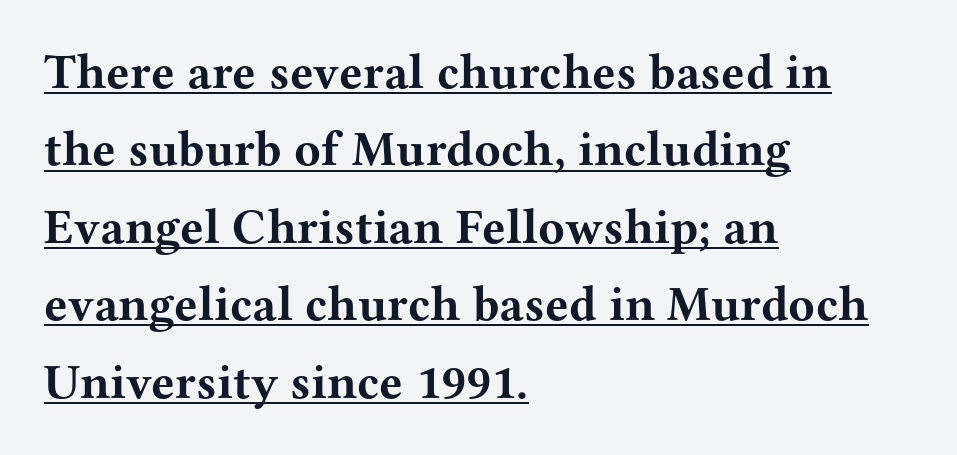
{"serif": "yes", "italic": "no", "bold": "yes", "weight": "bold", "width": "wide", "stroke_contrast": "medium", "x_height": "medium", "monospaced": "no", "underline": "yes", "align": "left", "line_spacing": "normal", "line_spacing_ratio": 1.58, "letter_spacing": "normal", "letter_spacing_em": 0.0, "glyph_px": 49}
